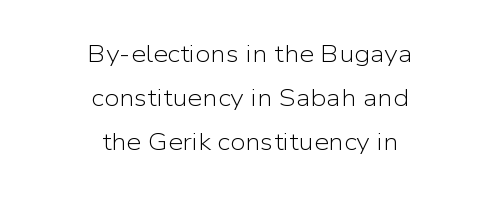
Q: Is the text bold? A: No.
Q: Is the text italic (slanted)? A: No, it is upright.
Q: Is the text underlined? A: No.
Q: How is the paragraph aligned? A: Centered.
Q: Is the spacing between letters normal or unusually wide? A: Normal.
